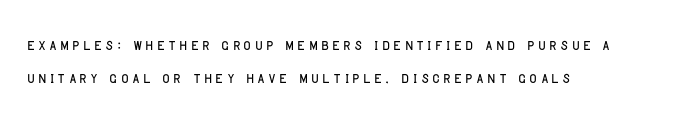
Q: Is the text italic (slanted)? A: No, it is upright.
Q: Is the text underlined? A: No.
Q: How is the paragraph aligned? A: Left-aligned.
Q: Is the spacing between lines tight, normal or loose? A: Normal.
